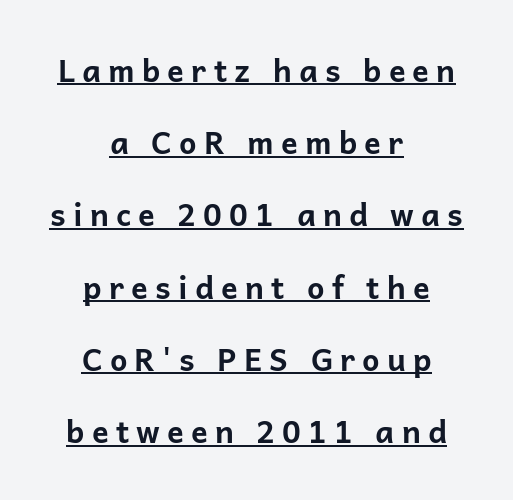
The image shows 31 px bold sans-serif type, upright; set centered, loose line spacing (2.33x), unusually wide letter spacing (+0.23 em), underlined; low stroke contrast and a medium x-height.
